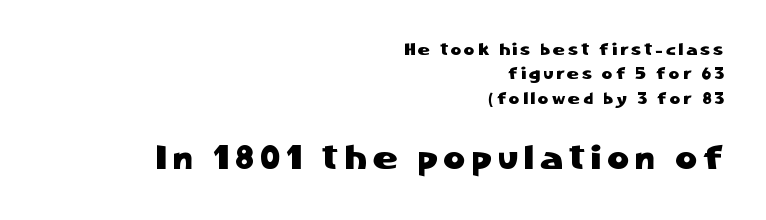
Summary of vertical rhythm: regular, with standard interline spacing. Words appear elongated and porous because spacing is wide. Is the lower block the larger one? Yes — the lower block carries the bigger type. Does the type have serifs? No, each stem ends abruptly.
